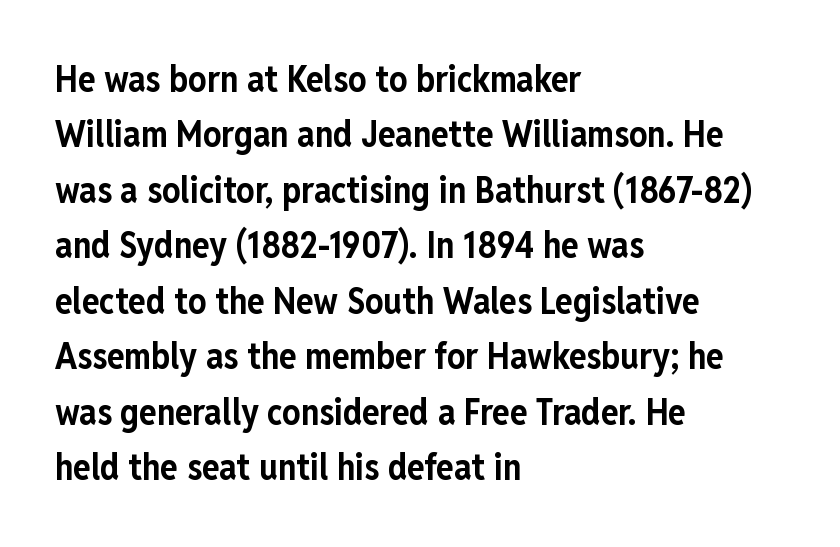
{"serif": "no", "italic": "no", "bold": "yes", "weight": "bold", "width": "condensed", "stroke_contrast": "low", "x_height": "medium", "monospaced": "no", "underline": "no", "align": "left", "line_spacing": "normal", "line_spacing_ratio": 1.54, "letter_spacing": "normal", "letter_spacing_em": 0.0, "glyph_px": 36}
